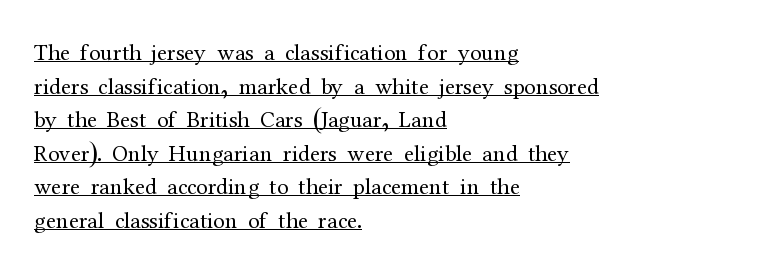
The compositor pushed each line to the left boundary. A typesetter would mark this as roman, not italic. The strokes are not fattened; the text isn't bold. No extra tracking has been applied to these lines. The specimen includes a rule beneath the text block's lines.
